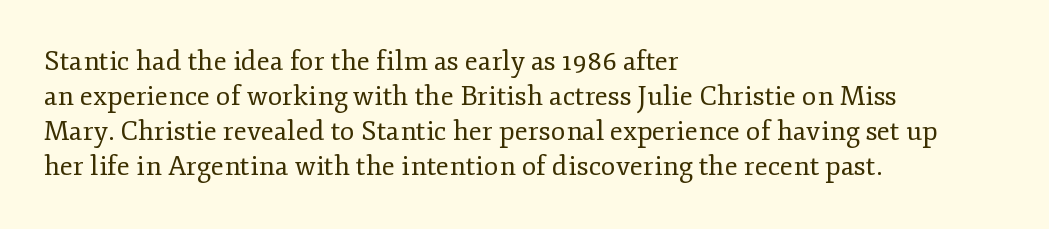
The image shows 27 px text type, upright; set left-aligned, normal line spacing (1.3x), normal letter spacing, not underlined.
